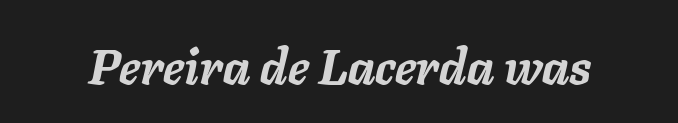
Q: Is the text bold? A: Yes.
Q: Is the text italic (slanted)? A: Yes, it leans right by about 11 degrees.
Q: Is the text underlined? A: No.
Q: Is the spacing between letters normal or unusually wide? A: Normal.
Q: Width (condensed, normal, or wide)? A: Normal.
Q: Stroke contrast? A: Low.
Q: x-height? A: Medium.
Q: Monospaced? A: No.
